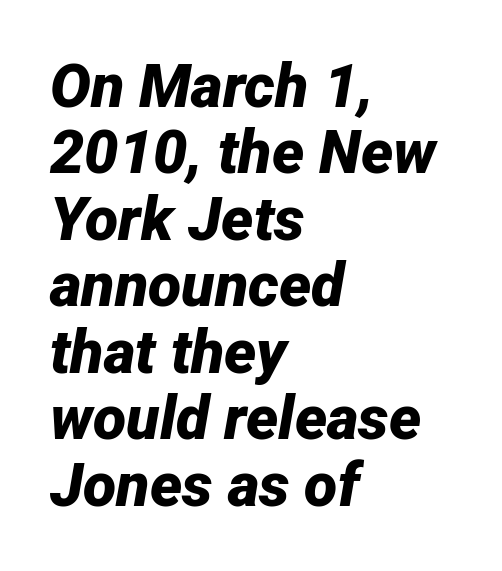
Q: Is the text bold? A: Yes.
Q: Is the text italic (slanted)? A: Yes, it leans right by about 12 degrees.
Q: Is the text underlined? A: No.
Q: How is the paragraph aligned? A: Left-aligned.
Q: Is the spacing between letters normal or unusually wide? A: Normal.
Q: Is the spacing between lines tight, normal or loose? A: Tight.
Q: Width (condensed, normal, or wide)? A: Normal.
Q: Stroke contrast? A: Low.
Q: x-height? A: Medium.
Q: Monospaced? A: No.
